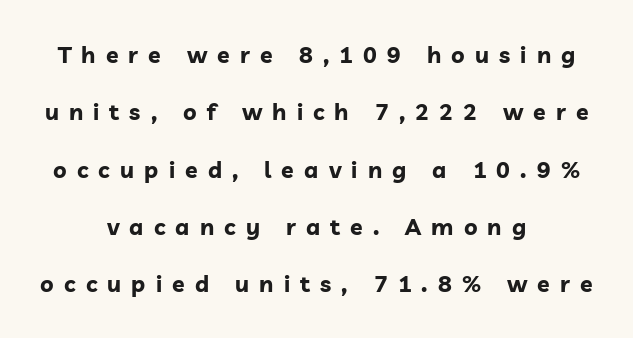
No word sits above an underline. This is roman type, the default non-slanted kind. The paragraph shown floats in the horizontal middle. Widely set lines give the paragraph a tall, airy silhouette. The type is letterspaced generously, with wide tracking.
